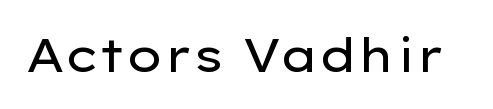
Q: Is the text bold? A: No.
Q: Is the text italic (slanted)? A: No, it is upright.
Q: Is the typeface a serif or a sans-serif typeface? A: Sans-serif.
Q: Is the text underlined? A: No.
Q: Is the spacing between letters normal or unusually wide? A: Normal.
Q: Width (condensed, normal, or wide)? A: Wide.
Q: Stroke contrast? A: Low.
Q: x-height? A: Medium.
Q: Monospaced? A: No.
